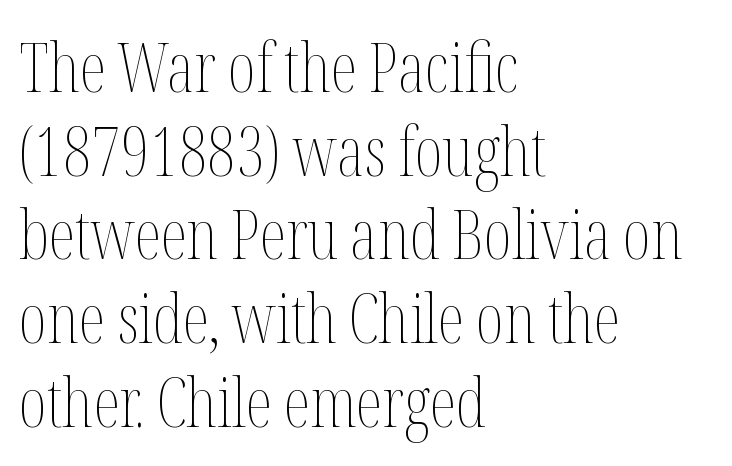
The image shows 68 px thin, condensed type, upright; set left-aligned, line spacing 1.23x, normal letter spacing, not underlined; medium stroke contrast and a medium x-height.
